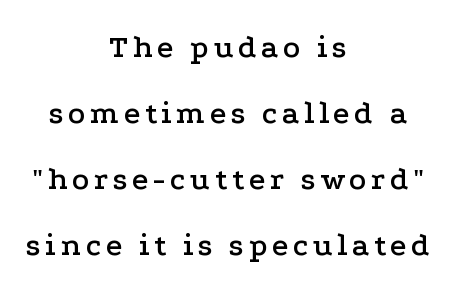
The image shows 32 px wide serif type, upright; set centered, loose line spacing (2.06x), not underlined; low stroke contrast and a medium x-height.
